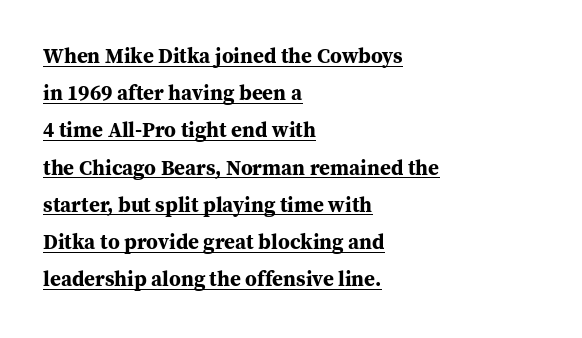
{"italic": "no", "bold": "yes", "underline": "yes", "align": "left", "line_spacing_ratio": 1.77, "letter_spacing": "normal", "letter_spacing_em": 0.0, "glyph_px": 21}
